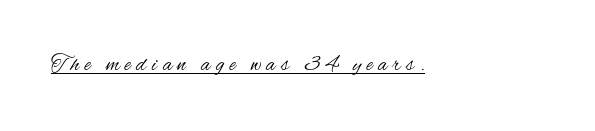
{"bold": "no", "underline": "yes", "letter_spacing": "wide", "letter_spacing_em": 0.25, "glyph_px": 22}
